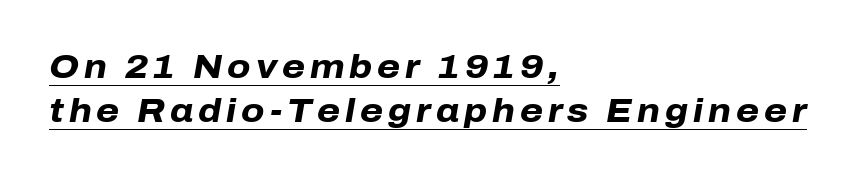
{"italic": "yes", "lean": "right", "slant_degrees": 10, "bold": "yes", "weight": "heavy", "width": "normal", "stroke_contrast": "low", "x_height": "medium", "monospaced": "no", "underline": "yes", "align": "left", "line_spacing": "normal", "line_spacing_ratio": 1.34, "glyph_px": 33}
